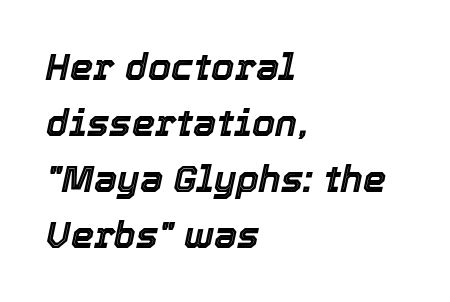
The image shows 37 px text type, italic (leaning right); set left-aligned, normal line spacing (1.51x), normal letter spacing, not underlined; a medium x-height.
